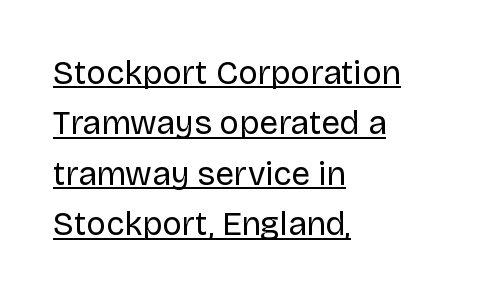
The image shows 33 px regular-weight sans-serif type, upright; set left-aligned, normal line spacing (1.53x), normal letter spacing, underlined; low stroke contrast and a large x-height.
